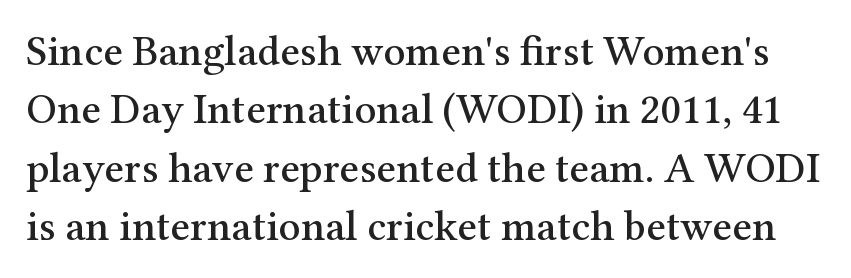
The image shows 43 px serif type, upright; set normal line spacing (1.36x), normal letter spacing, not underlined; medium stroke contrast and a medium x-height.
